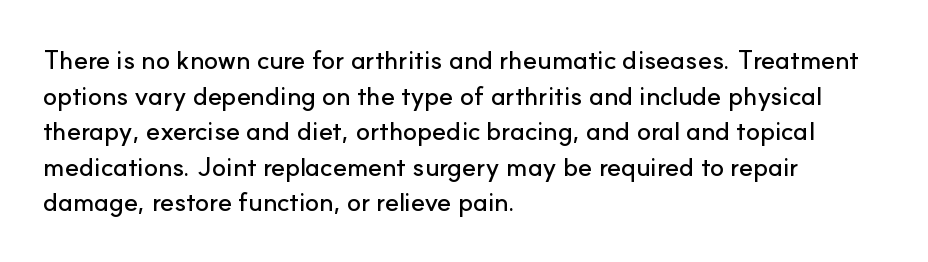
Q: Is the text italic (slanted)? A: No, it is upright.
Q: Is the text underlined? A: No.
Q: How is the paragraph aligned? A: Left-aligned.
Q: Is the spacing between letters normal or unusually wide? A: Normal.
Q: Is the spacing between lines tight, normal or loose? A: Normal.
